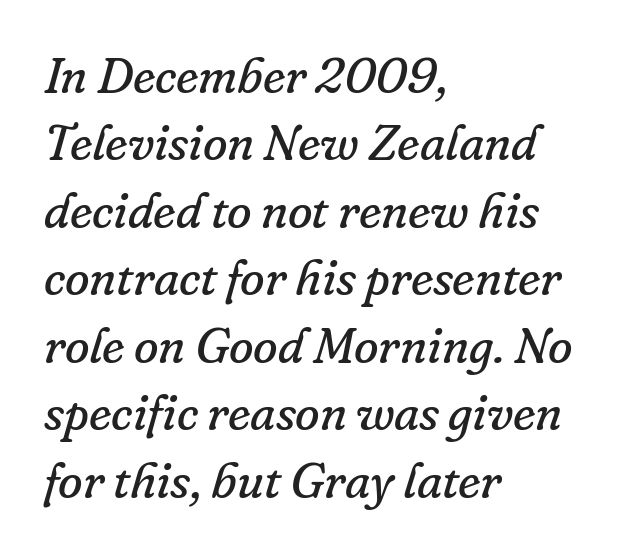
Q: Is the text bold? A: No.
Q: Is the text italic (slanted)? A: Yes, it leans right by about 16 degrees.
Q: Is the typeface a serif or a sans-serif typeface? A: Serif.
Q: Is the text underlined? A: No.
Q: How is the paragraph aligned? A: Left-aligned.
Q: Is the spacing between letters normal or unusually wide? A: Normal.
Q: Is the spacing between lines tight, normal or loose? A: Normal.
Q: Width (condensed, normal, or wide)? A: Normal.
Q: Stroke contrast? A: Low.
Q: x-height? A: Small.
Q: Monospaced? A: No.
